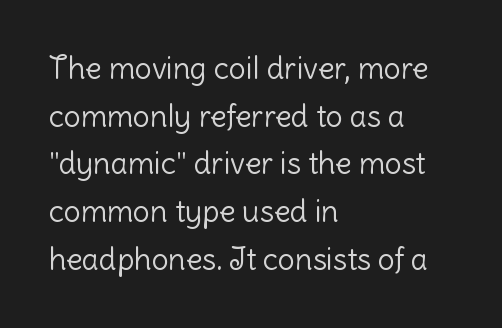
This sample keeps an unexceptional amount of space between lines. The line texture is even and compact thanks to regular tracking. Only glyphs here, with clear space below each row. Weight class: somewhere from thin through regular. The letters stand upright; this is a roman face. The lines are quadded left.
